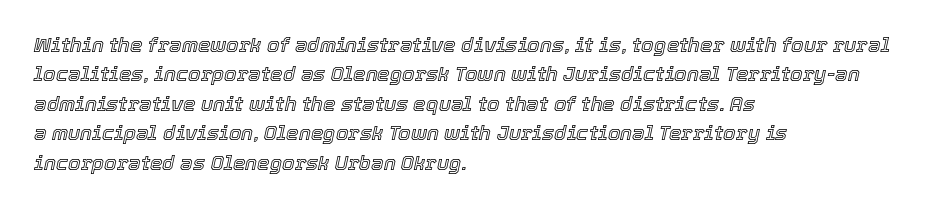
Q: Is the text italic (slanted)? A: Yes, it leans right by about 12 degrees.
Q: Is the text underlined? A: No.
Q: How is the paragraph aligned? A: Left-aligned.
Q: Is the spacing between letters normal or unusually wide? A: Normal.
Q: Is the spacing between lines tight, normal or loose? A: Normal.
